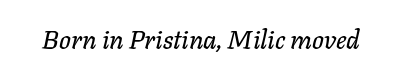
Spacing between characters is what you'd get straight out of the box. Designer's note — italics engaged. Nobody drew a line under any word here.
